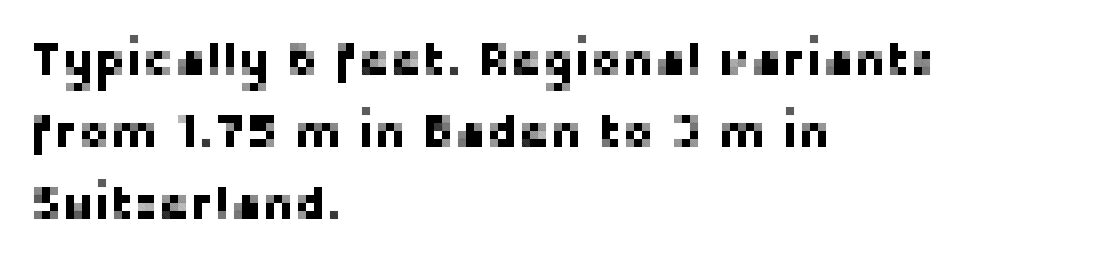
Q: Is the text italic (slanted)? A: No, it is upright.
Q: Is the typeface a serif or a sans-serif typeface? A: Sans-serif.
Q: Is the text underlined? A: No.
Q: How is the paragraph aligned? A: Left-aligned.
Q: Is the spacing between letters normal or unusually wide? A: Normal.
Q: Is the spacing between lines tight, normal or loose? A: Normal.
Q: Width (condensed, normal, or wide)? A: Normal.
Q: Stroke contrast? A: Low.
Q: x-height? A: Medium.
Q: Monospaced? A: No.
